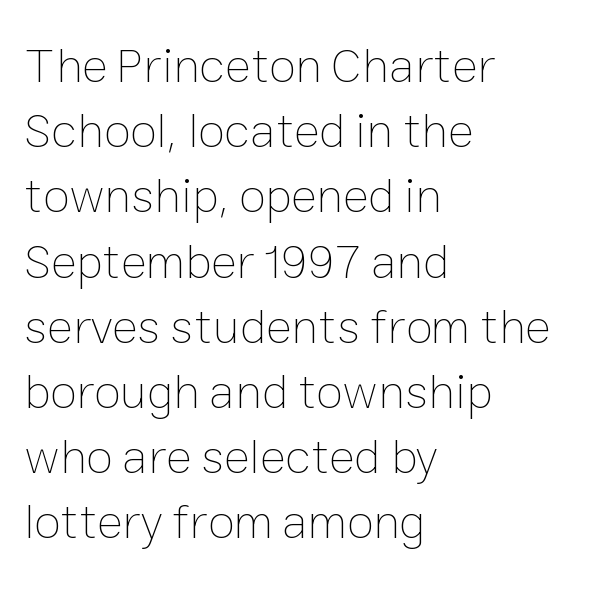
The image shows 49 px thin type, upright; set left-aligned, normal line spacing (1.33x), normal letter spacing, not underlined; low stroke contrast and a medium x-height.
